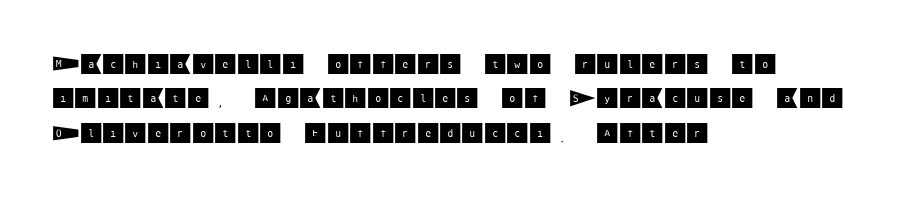
The image shows 23 px text type, upright; set left-aligned, normal line spacing (1.5x), normal letter spacing, not underlined.
